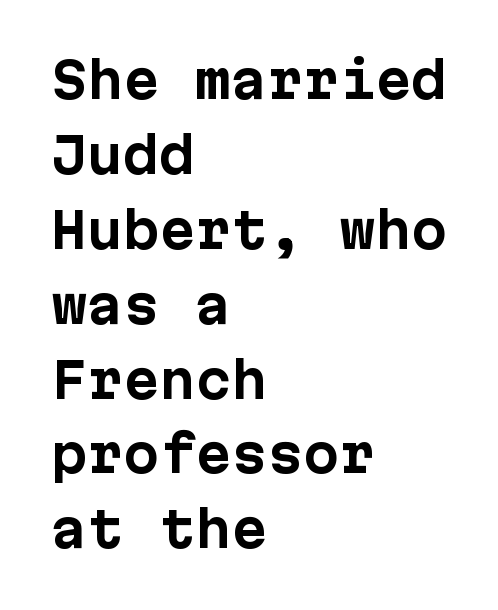
The image shows 48 px bold sans-serif type, upright; set left-aligned, normal line spacing (1.56x), normal letter spacing, not underlined; low stroke contrast and a medium x-height.
